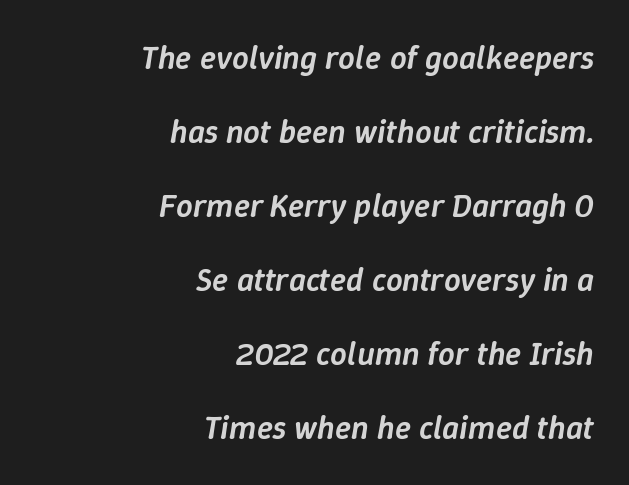
Here the glyphs are tracked normally, forming tight word shapes. Compared with typical paragraphs, the rows here are farther apart. Line endings align vertically; line beginnings do not. Character widths vary here, with narrow letters taking less room than wide ones. No word sits above an underline.
